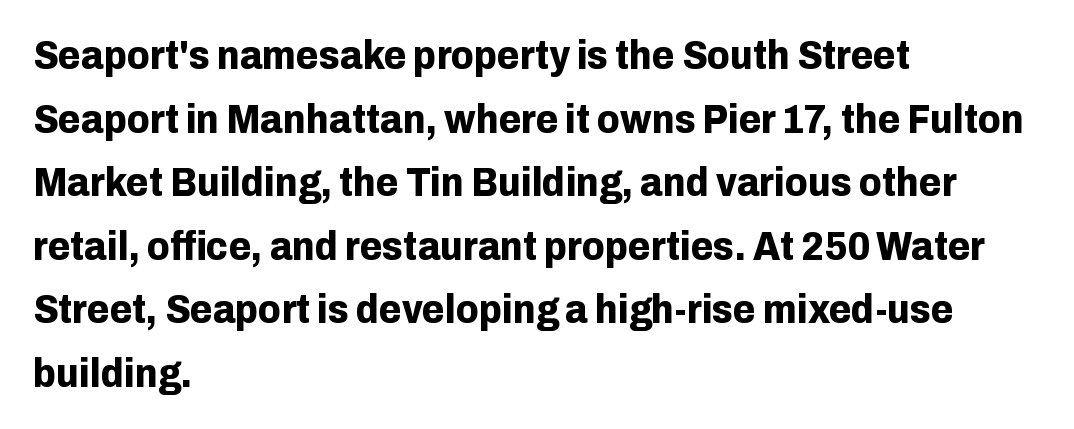
Q: Is the text bold? A: Yes.
Q: Is the text italic (slanted)? A: No, it is upright.
Q: Is the typeface a serif or a sans-serif typeface? A: Sans-serif.
Q: Is the text underlined? A: No.
Q: How is the paragraph aligned? A: Left-aligned.
Q: Is the spacing between letters normal or unusually wide? A: Normal.
Q: Is the spacing between lines tight, normal or loose? A: Normal.
Q: Width (condensed, normal, or wide)? A: Normal.
Q: Stroke contrast? A: Low.
Q: x-height? A: Medium.
Q: Monospaced? A: No.
